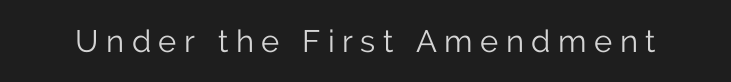
Q: Is the text bold? A: No.
Q: Is the text italic (slanted)? A: No, it is upright.
Q: Is the typeface a serif or a sans-serif typeface? A: Sans-serif.
Q: Is the text underlined? A: No.
Q: Is the spacing between letters normal or unusually wide? A: Unusually wide.
Q: Width (condensed, normal, or wide)? A: Normal.
Q: Stroke contrast? A: Low.
Q: x-height? A: Medium.
Q: Monospaced? A: No.
